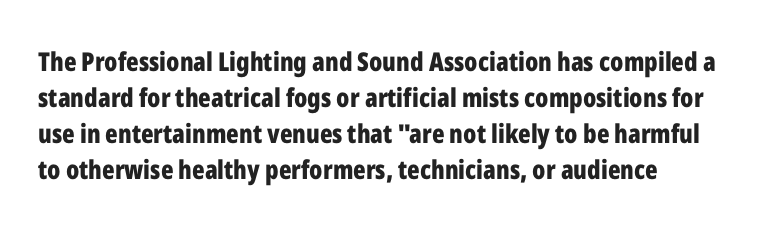
The image shows 26 px bold type, upright; set normal line spacing (1.38x), normal letter spacing, not underlined.
